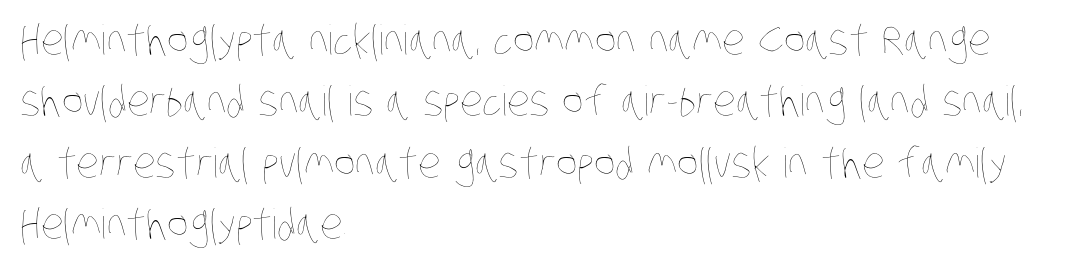
Q: Is the text bold? A: No.
Q: Is the text underlined? A: No.
Q: How is the paragraph aligned? A: Left-aligned.
Q: Is the spacing between letters normal or unusually wide? A: Normal.
Q: Is the spacing between lines tight, normal or loose? A: Normal.
Q: Width (condensed, normal, or wide)? A: Condensed.
Q: Stroke contrast? A: Low.
Q: x-height? A: Large.
Q: Monospaced? A: No.
